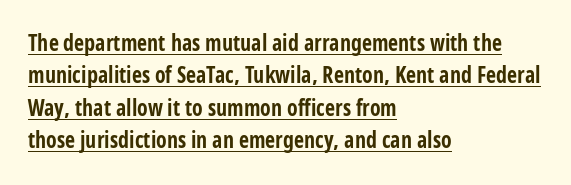
Q: Is the text bold? A: Yes.
Q: Is the text italic (slanted)? A: No, it is upright.
Q: Is the text underlined? A: Yes.
Q: How is the paragraph aligned? A: Left-aligned.
Q: Is the spacing between letters normal or unusually wide? A: Normal.
Q: Is the spacing between lines tight, normal or loose? A: Normal.
